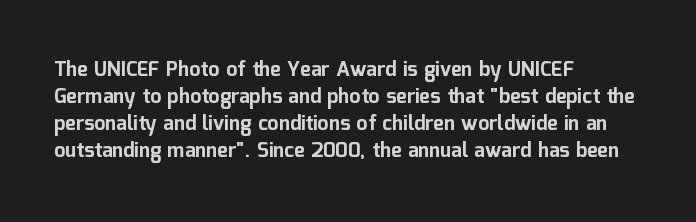
Q: Is the text bold? A: Yes.
Q: Is the text italic (slanted)? A: No, it is upright.
Q: Is the text underlined? A: No.
Q: How is the paragraph aligned? A: Left-aligned.
Q: Is the spacing between letters normal or unusually wide? A: Normal.
Q: Is the spacing between lines tight, normal or loose? A: Normal.
